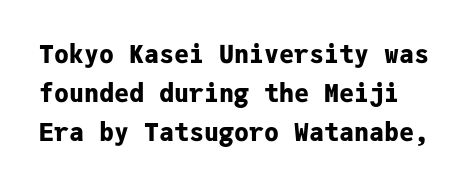
The image shows 25 px bold type, upright; set normal line spacing (1.56x), normal letter spacing, not underlined.
